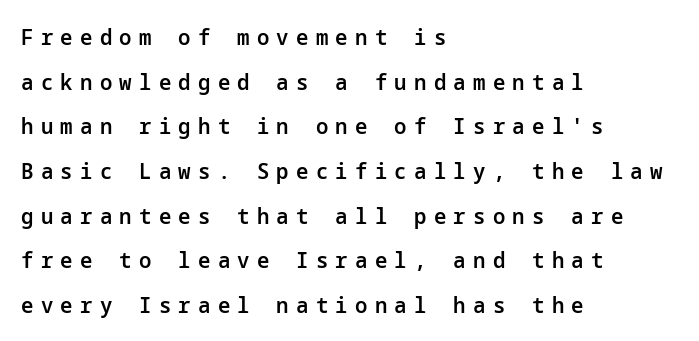
The image shows 22 px text type, upright; set left-aligned, loose line spacing (2.03x), unusually wide letter spacing (+0.33 em), not underlined.
